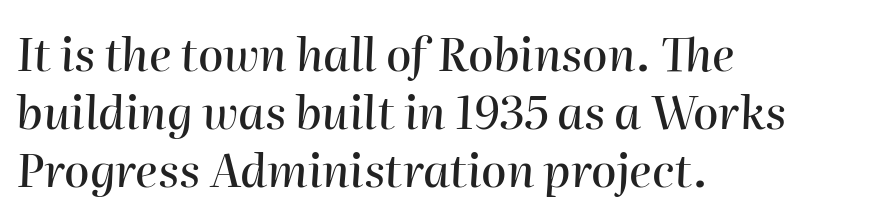
Q: Is the text italic (slanted)? A: Yes, it leans right by about 2 degrees.
Q: Is the text underlined? A: No.
Q: How is the paragraph aligned? A: Left-aligned.
Q: Is the spacing between letters normal or unusually wide? A: Normal.
Q: Is the spacing between lines tight, normal or loose? A: Normal.
Q: Width (condensed, normal, or wide)? A: Normal.
Q: Stroke contrast? A: High.
Q: x-height? A: Medium.
Q: Monospaced? A: No.
